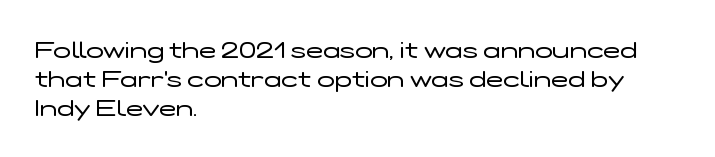
The image shows 23 px text type, upright; set left-aligned, normal line spacing (1.26x), normal letter spacing, not underlined.
